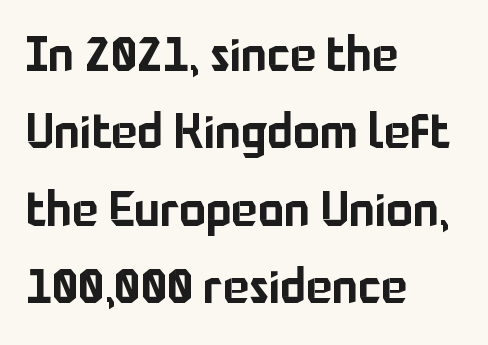
The image shows 49 px sans-serif type, upright; set left-aligned, normal line spacing (1.58x), normal letter spacing, not underlined; low stroke contrast and a medium x-height.
